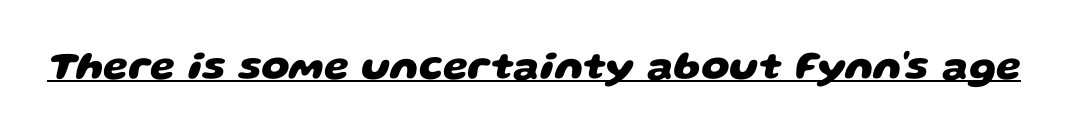
Is the letter spacing exaggerated? No — it looks like the ordinary default. The string is rendered with underlining switched on. Emphasis by weight is at full strength: bold. Check where the strokes stop: nothing finishes them off — pure sans.
